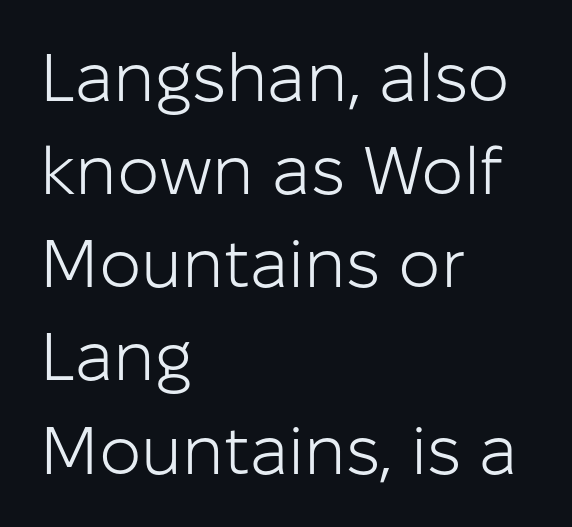
The font family rendered here belongs to the sans-serif group. The letterforms sit at book weight or below. Rendered with straight, roman letterforms. The words here are not underlined.
